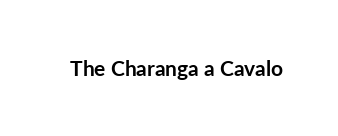
The image shows 21 px bold type, upright; set normal letter spacing, not underlined.
